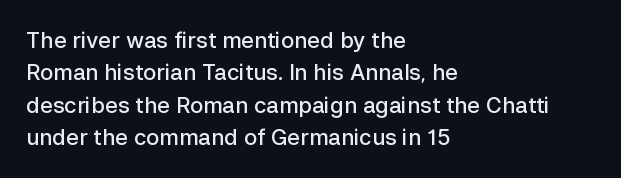
{"italic": "no", "bold": "semi", "underline": "no", "align": "left", "line_spacing": "normal", "line_spacing_ratio": 1.47, "letter_spacing": "normal", "letter_spacing_em": 0.0, "glyph_px": 22}
